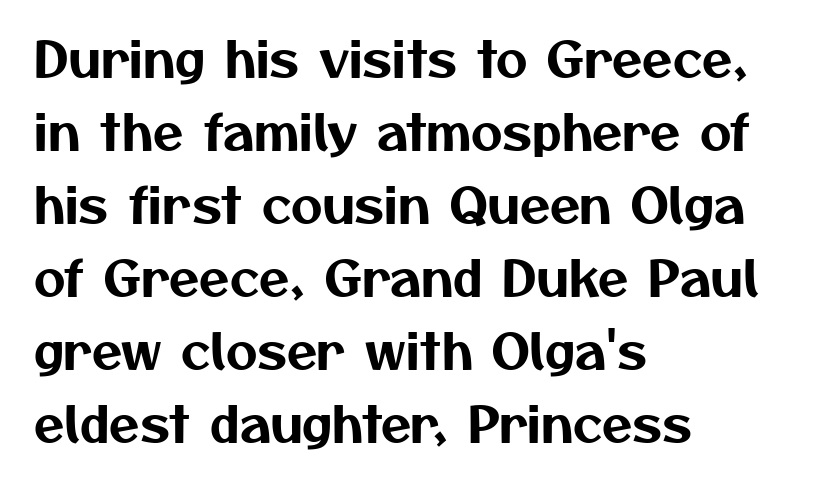
The string is rendered with underlining switched off. Regarding serifs, this sample does without them. Is the block centered? No — it sits flush against the left margin. Look at the tracking — it's just the regular setting, nothing added.
